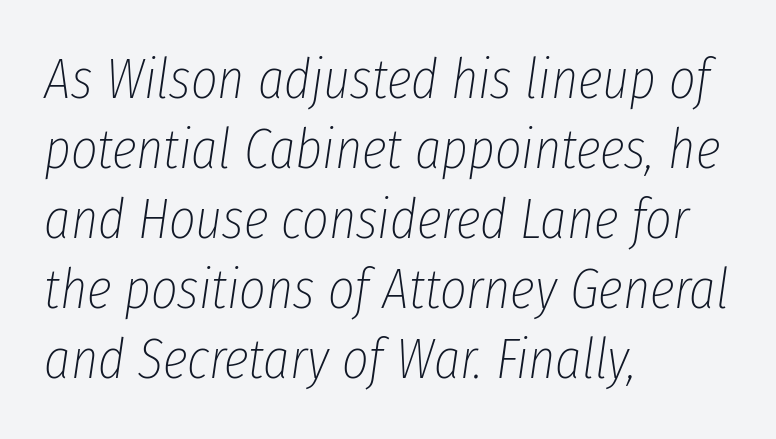
{"italic": "yes", "lean": "right", "slant_degrees": 8, "bold": "no", "weight": "thin", "width": "condensed", "stroke_contrast": "low", "x_height": "medium", "monospaced": "no", "underline": "no", "align": "left", "line_spacing_ratio": 1.23, "letter_spacing": "normal", "letter_spacing_em": 0.0, "glyph_px": 57}
